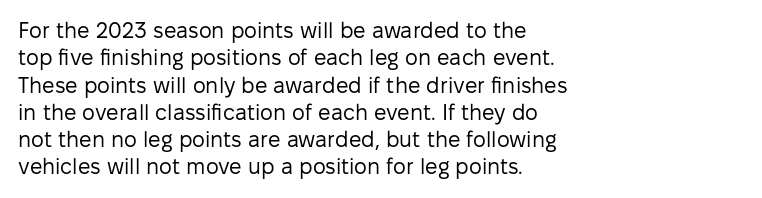
Q: Is the text bold? A: No.
Q: Is the text italic (slanted)? A: No, it is upright.
Q: Is the text underlined? A: No.
Q: How is the paragraph aligned? A: Left-aligned.
Q: Is the spacing between letters normal or unusually wide? A: Normal.
